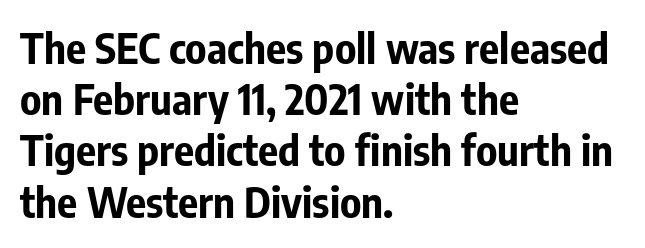
The image shows 42 px bold, condensed sans-serif type, upright; set left-aligned, line spacing 1.22x, normal letter spacing, not underlined; low stroke contrast and a medium x-height.
